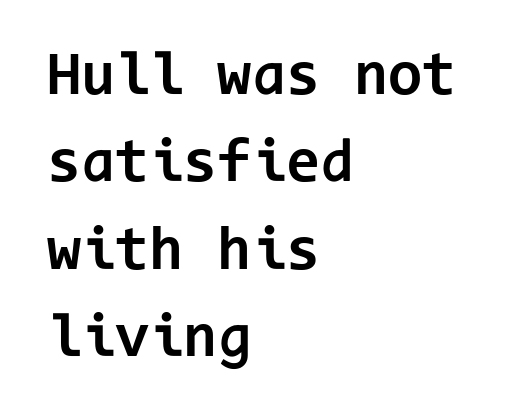
The lines sit at an ordinary, default distance from one another. Characters remain perfectly vertical along every line. Think of a typewriter: that constant character pitch is what you see here. Serif or sans? Sans — the stroke terminals are bare.
